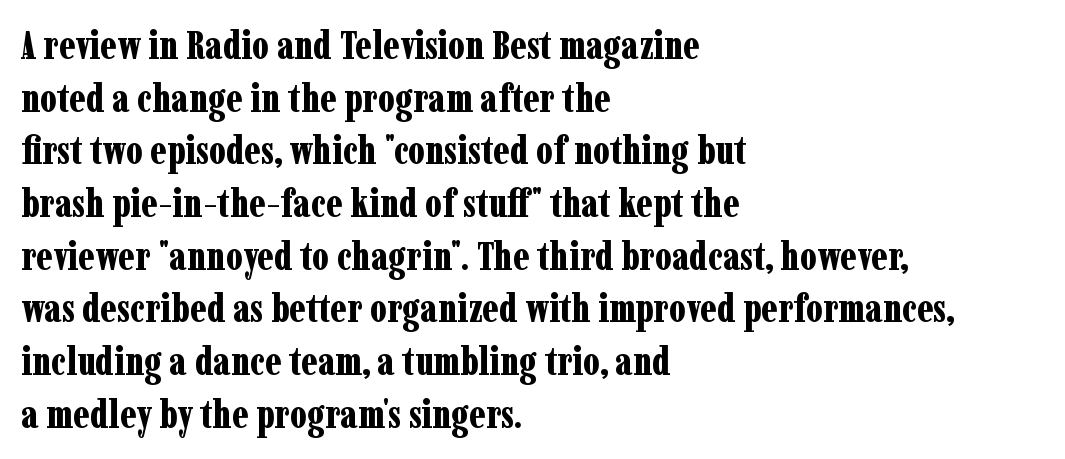
The passage shown is not underscored anywhere. A typesetter would call this proportional, since set widths differ per character. Tall strokes in this sample are plumb rather than angled. Caption: standard tracking, unaltered.
